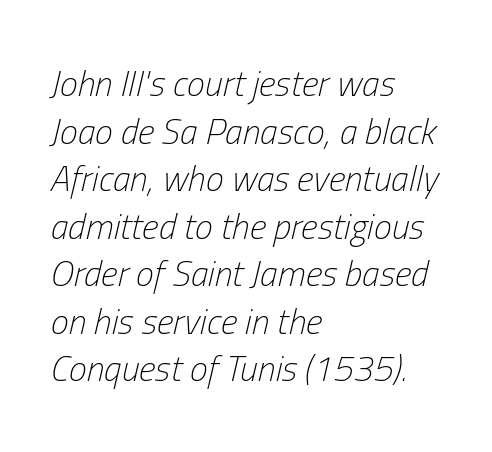
Q: Is the text bold? A: No.
Q: Is the text italic (slanted)? A: Yes, it leans right by about 13 degrees.
Q: Is the text underlined? A: No.
Q: How is the paragraph aligned? A: Left-aligned.
Q: Is the spacing between letters normal or unusually wide? A: Normal.
Q: Is the spacing between lines tight, normal or loose? A: Normal.
Q: Width (condensed, normal, or wide)? A: Condensed.
Q: Stroke contrast? A: Low.
Q: x-height? A: Medium.
Q: Monospaced? A: No.
